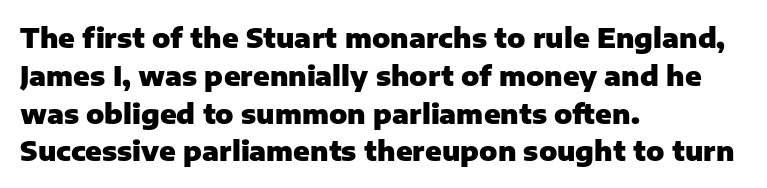
Line spacing here is normal. The baseline area is clear. This sample uses an upright cut, with every glyph sitting square on the baseline. These lines keep a tight, regular rhythm from letter to letter. Line beginnings align vertically; line endings do not.
